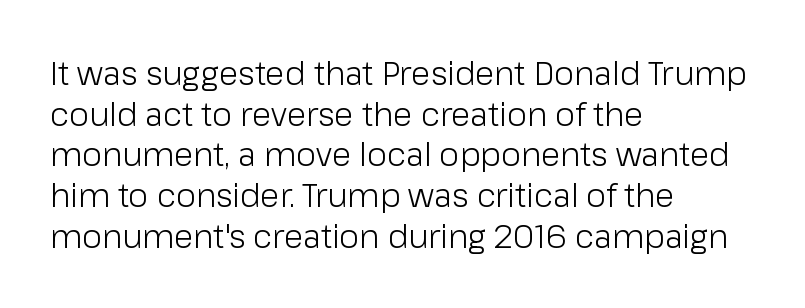
Visually the block forms a straight wall on the left and a jagged coastline on the right. Italic: no, the glyphs are upright roman. Descenders are the only things crossing below the line. Students, observe: this is what conventionally led text looks like. Check where the strokes stop: nothing finishes them off — pure sans. Vertical stems look standard width or narrower in stroke.
